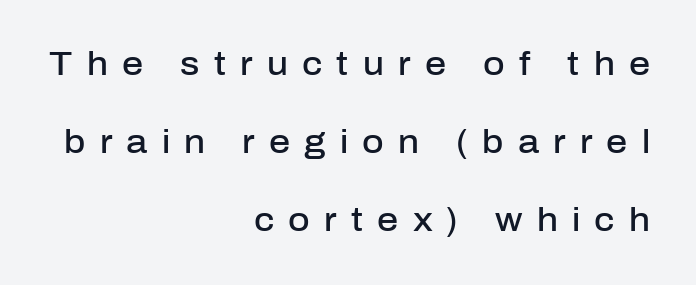
The type family on display is of the sans-serif kind. Slightly chunky letters — semibold, I'd say, not full bold. Inter-character spacing is expanded well beyond the font's built-in metrics. If you drew a ruler down the right edge, every line would touch it. Spacing verdict: proportional, widths tailored to each character.
